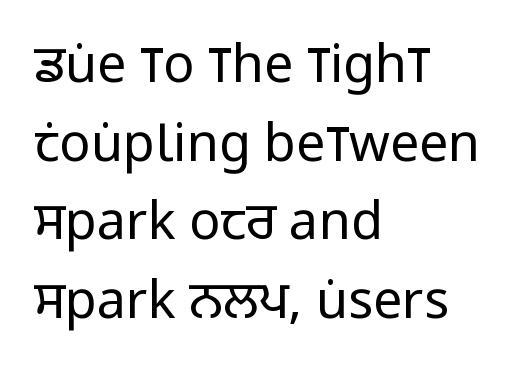
The image shows 52 px regular-weight, condensed sans-serif type, upright; set left-aligned, normal line spacing (1.51x), normal letter spacing, not underlined; low stroke contrast and a large x-height.
